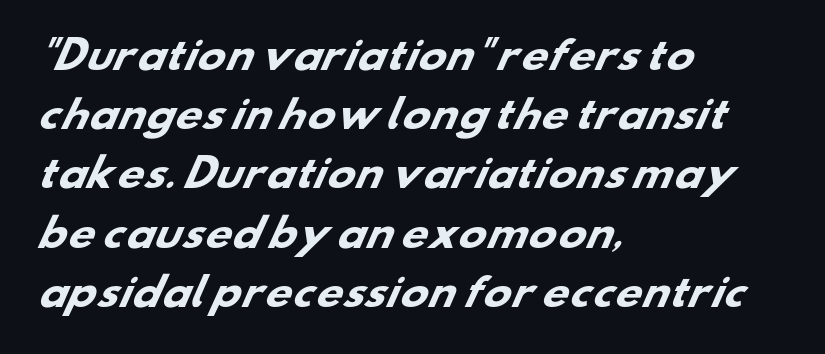
Lines of text with bare space underneath. Glyph-to-glyph distance matches everyday printed text. The vertical gap from one line to the next is medium. Every row of glyphs begins at an identical x-position on the left. The rendering uses a bold face; every stroke is thick and dark. Nothing sits at the stroke ends, so this counts as sans-serif.
